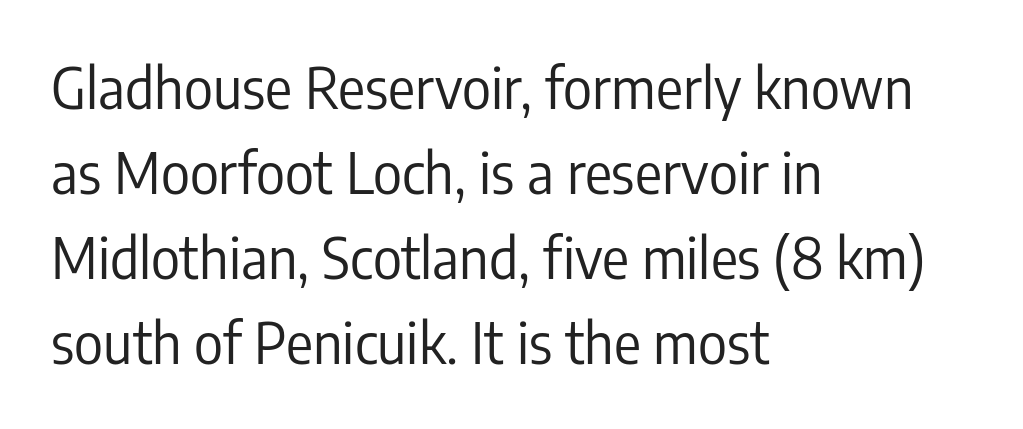
Q: Is the text bold? A: No.
Q: Is the text italic (slanted)? A: No, it is upright.
Q: Is the typeface a serif or a sans-serif typeface? A: Sans-serif.
Q: Is the text underlined? A: No.
Q: How is the paragraph aligned? A: Left-aligned.
Q: Is the spacing between letters normal or unusually wide? A: Normal.
Q: Is the spacing between lines tight, normal or loose? A: Normal.
Q: Width (condensed, normal, or wide)? A: Condensed.
Q: Stroke contrast? A: Low.
Q: x-height? A: Medium.
Q: Monospaced? A: No.
